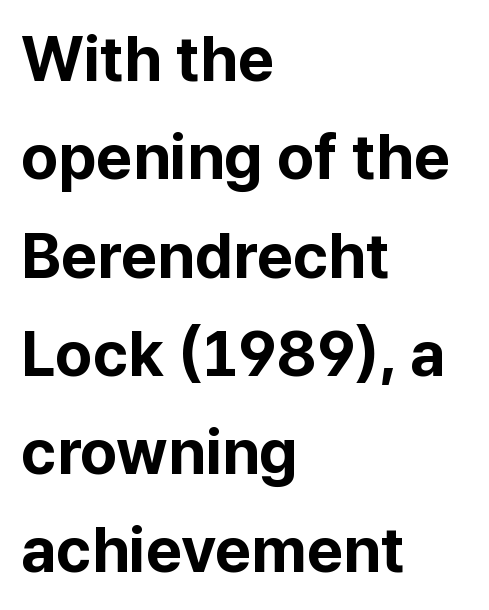
{"serif": "no", "italic": "no", "bold": "yes", "weight": "bold", "width": "normal", "stroke_contrast": "low", "x_height": "medium", "monospaced": "no", "underline": "no", "align": "left", "line_spacing": "normal", "line_spacing_ratio": 1.56, "letter_spacing": "normal", "letter_spacing_em": 0.0, "glyph_px": 63}
